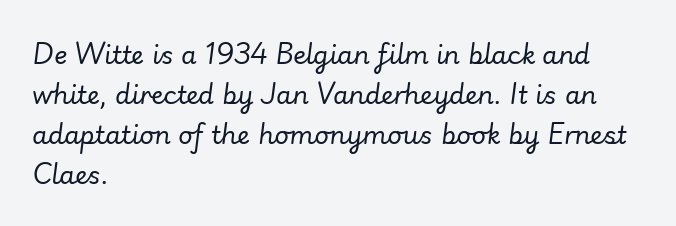
No extra tracking has been applied to these lines. Compared with a typical body face, this is equally light or lighter still. The text carries the slant typical of an italic or oblique font. Line starts are locked; line ends wander. The space directly below the letters is spotless.
